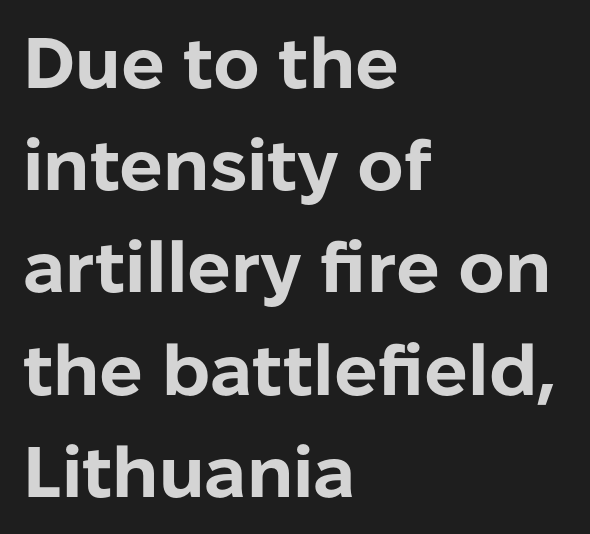
{"serif": "no", "italic": "no", "bold": "yes", "weight": "bold", "width": "normal", "stroke_contrast": "low", "x_height": "medium", "monospaced": "no", "underline": "no", "align": "left", "line_spacing": "normal", "line_spacing_ratio": 1.42, "letter_spacing": "normal", "letter_spacing_em": 0.0, "glyph_px": 72}
